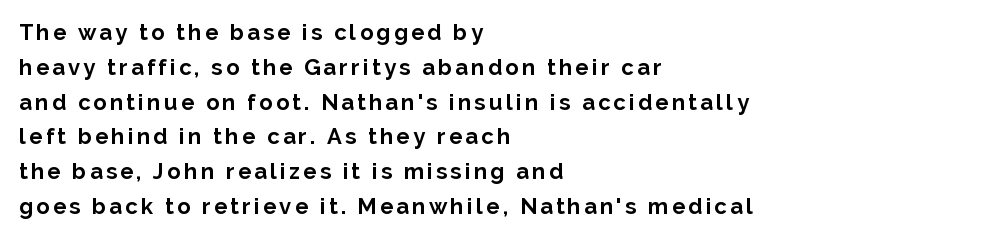
Q: Is the text bold? A: Yes.
Q: Is the text italic (slanted)? A: No, it is upright.
Q: Is the text underlined? A: No.
Q: How is the paragraph aligned? A: Left-aligned.
Q: Is the spacing between lines tight, normal or loose? A: Normal.
